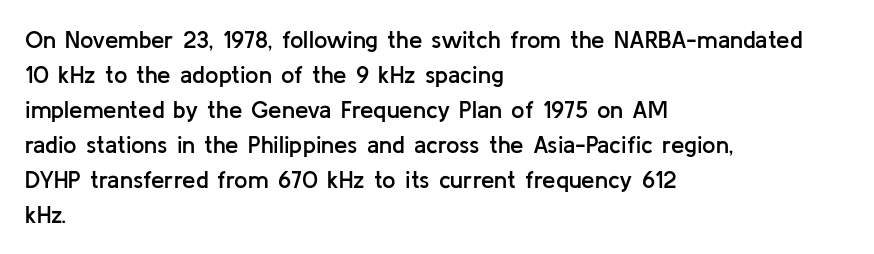
The image shows 24 px text type, upright; set left-aligned, normal line spacing (1.46x), normal letter spacing, not underlined.
